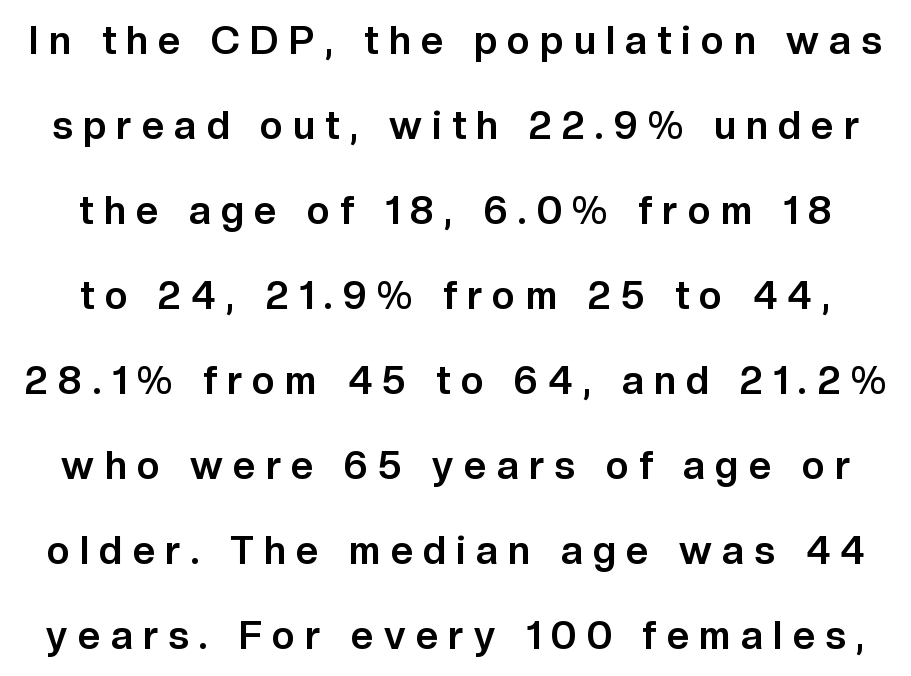
The image shows 39 px bold sans-serif type, upright; set loose line spacing (2.18x), unusually wide letter spacing (+0.27 em), not underlined; low stroke contrast and a medium x-height.
